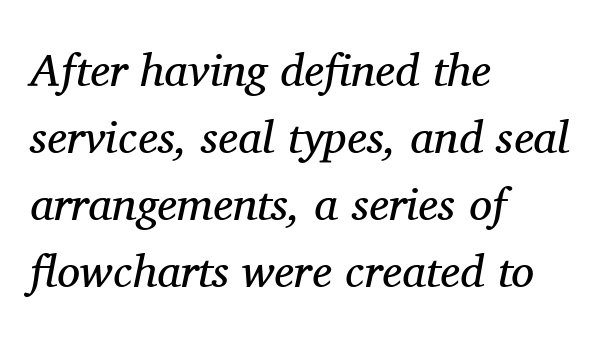
{"serif": "yes", "italic": "yes", "lean": "right", "slant_degrees": 11, "bold": "no", "weight": "regular", "width": "normal", "stroke_contrast": "medium", "x_height": "medium", "monospaced": "no", "underline": "no", "align": "left", "line_spacing": "normal", "line_spacing_ratio": 1.46, "letter_spacing": "normal", "letter_spacing_em": 0.0, "glyph_px": 46}
